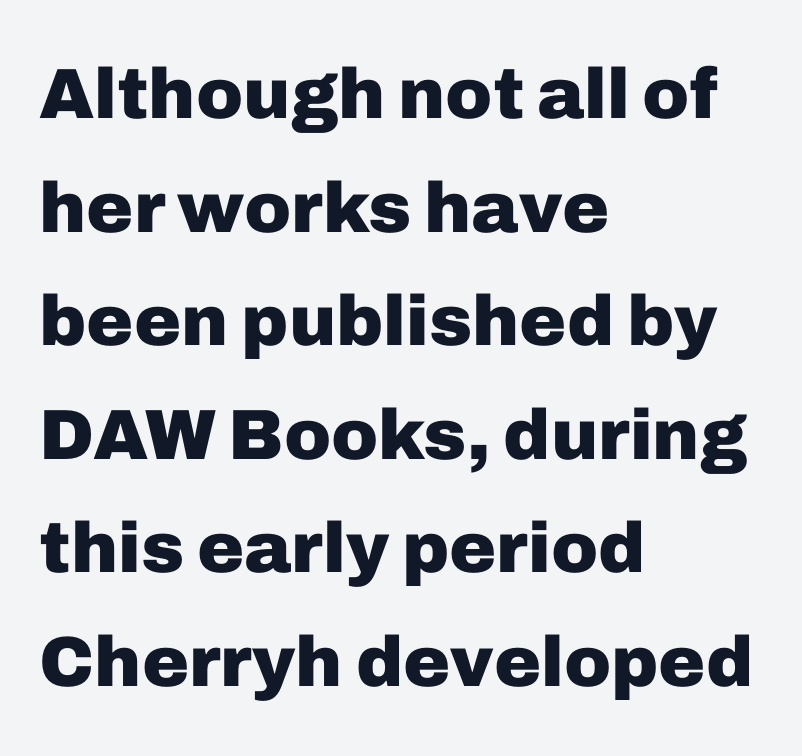
The image shows 71 px heavy sans-serif type, upright; set left-aligned, normal line spacing (1.6x), normal letter spacing, not underlined; low stroke contrast and a medium x-height.
